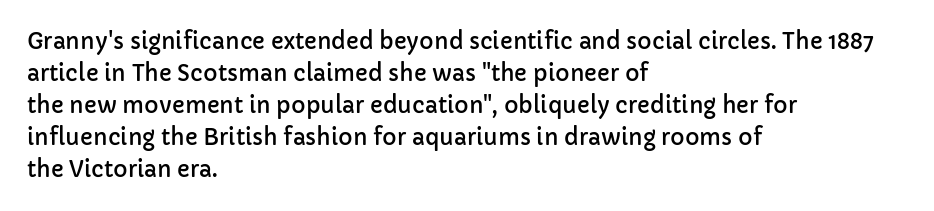
{"italic": "no", "underline": "no", "align": "left", "line_spacing": "normal", "line_spacing_ratio": 1.45, "letter_spacing": "normal", "letter_spacing_em": 0.0, "glyph_px": 22}
